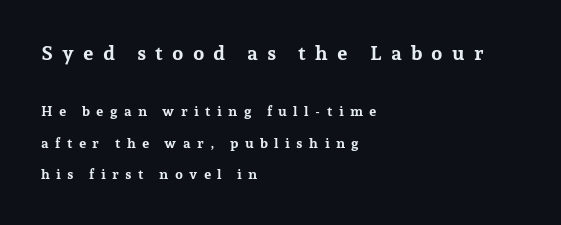
The image shows 20 px bold type, upright; set left-aligned, loose line spacing (2.26x), unusually wide letter spacing (+0.45 em), not underlined; the first (top) block is 1.43x larger.
